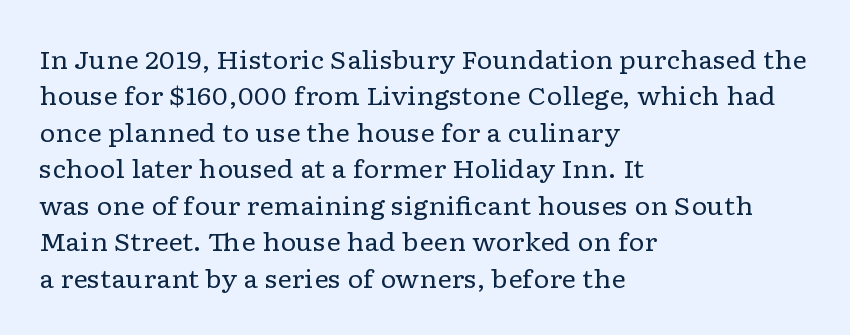
In terms of posture, this sample is upright. The passage shown has conventional tracking throughout. The zone under the glyphs is completely vacant. The lines are quadded left. These glyphs show unthickened strokes, regular width or finer. Rows of type keep a routine distance in the vertical direction.
